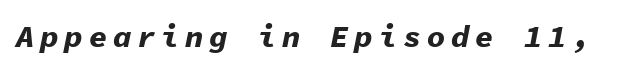
Note the uniform advance width — an 'i' takes as much space as an 'm'. Each glyph is drawn with heavy, bold strokes. Plain, unruled lines of type. Does the lettering tilt? It does — this is italic.
